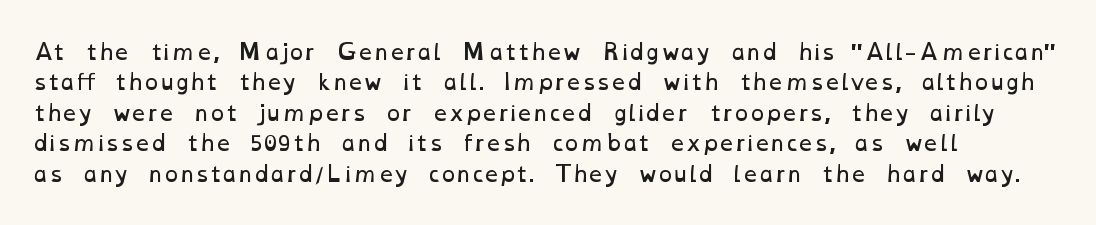
The image shows 21 px text type; set left-aligned, normal line spacing (1.45x), normal letter spacing, not underlined.
